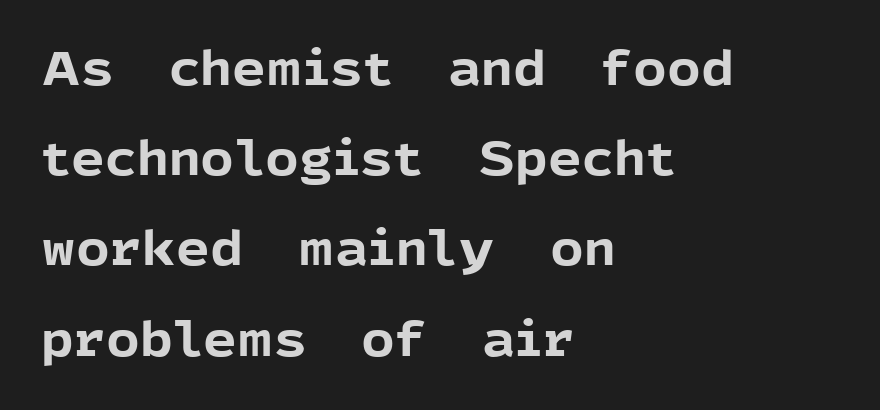
The image shows 47 px bold sans-serif type, upright; set left-aligned, loose line spacing (1.92x), normal letter spacing, not underlined; a medium x-height.
